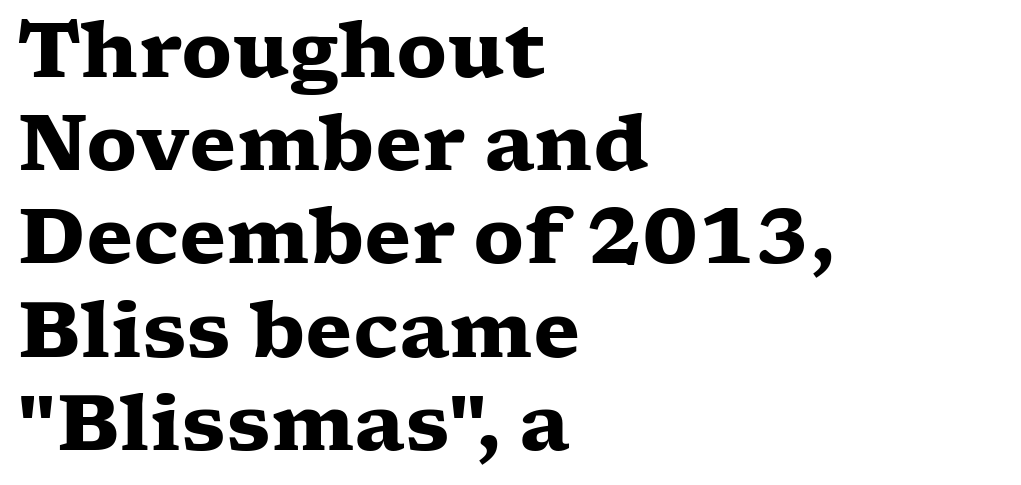
The image shows 77 px heavy, wide serif type, upright; set left-aligned, line spacing 1.21x, normal letter spacing, not underlined; low stroke contrast and a medium x-height.
